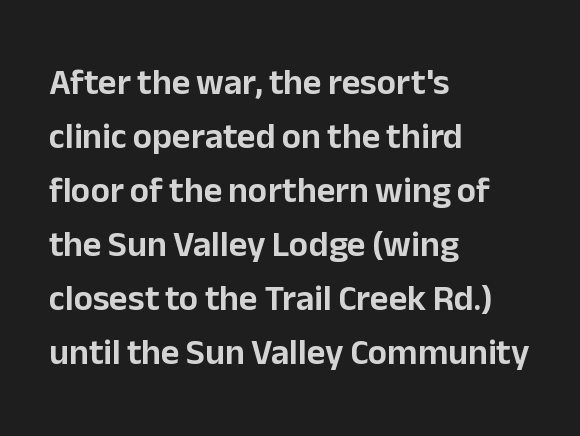
Q: Is the text italic (slanted)? A: No, it is upright.
Q: Is the typeface a serif or a sans-serif typeface? A: Sans-serif.
Q: Is the text underlined? A: No.
Q: How is the paragraph aligned? A: Left-aligned.
Q: Is the spacing between letters normal or unusually wide? A: Normal.
Q: Is the spacing between lines tight, normal or loose? A: Normal.
Q: Width (condensed, normal, or wide)? A: Normal.
Q: Stroke contrast? A: Low.
Q: x-height? A: Medium.
Q: Monospaced? A: No.
